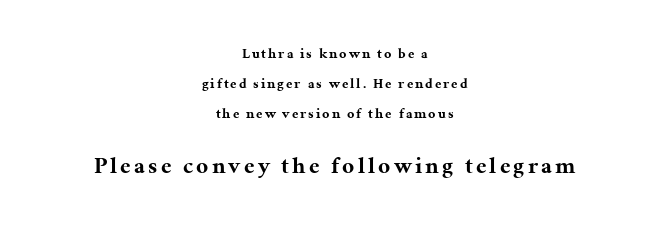
The image shows 23 px bold type, upright; set centered, loose line spacing (2.16x), not underlined; the second (bottom) block is 1.64x larger.
